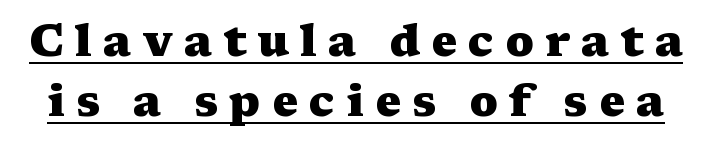
Unlike a clean sans, this face finishes its strokes with serifs. Is there an underline? Yes — a line sits under the letters. The font is running at its bold setting. A typesetter would call this proportional, since set widths differ per character. These lines sit exactly where default settings would place them.
